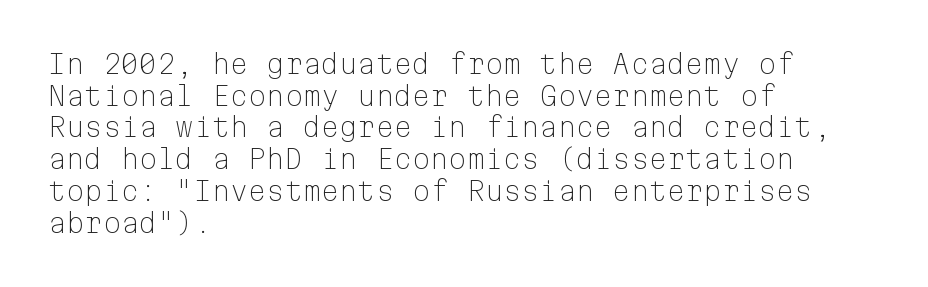
{"italic": "no", "bold": "no", "underline": "no", "align": "left", "line_spacing_ratio": 1.22, "letter_spacing": "normal", "letter_spacing_em": 0.0, "glyph_px": 26}
